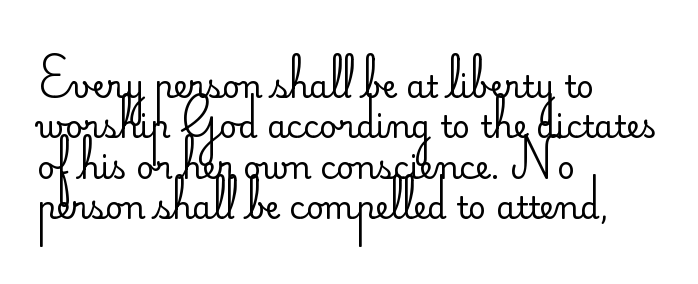
The image shows 31 px regular-weight sans-serif type, upright; set left-aligned, normal line spacing (1.3x), normal letter spacing, not underlined; low stroke contrast and a small x-height.
